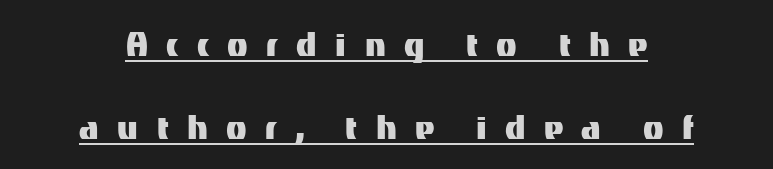
{"serif": "no", "italic": "no", "width": "normal", "stroke_contrast": "medium", "x_height": "medium", "monospaced": "no", "underline": "yes", "align": "center", "line_spacing": "loose", "line_spacing_ratio": 1.97, "letter_spacing": "wide", "letter_spacing_em": 0.44, "glyph_px": 42}
